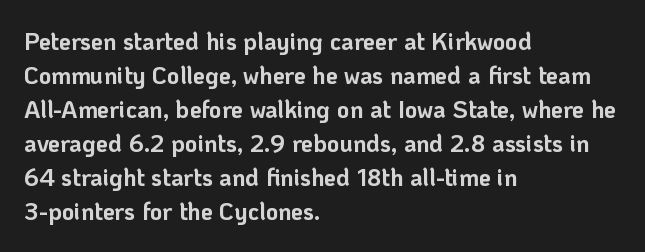
Q: Is the text bold? A: Yes.
Q: Is the text italic (slanted)? A: No, it is upright.
Q: Is the text underlined? A: No.
Q: How is the paragraph aligned? A: Left-aligned.
Q: Is the spacing between letters normal or unusually wide? A: Normal.
Q: Is the spacing between lines tight, normal or loose? A: Normal.
